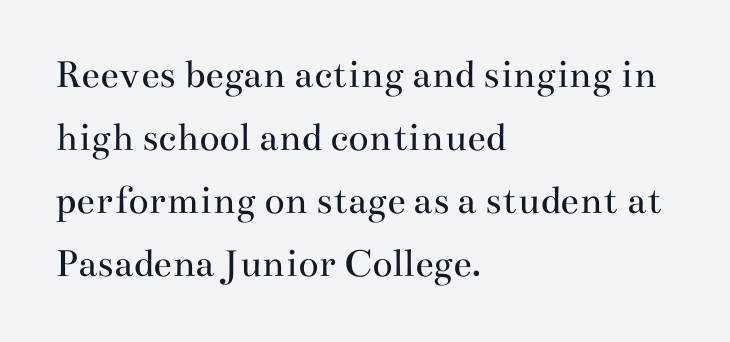
{"serif": "yes", "italic": "no", "bold": "no", "weight": "regular", "width": "wide", "stroke_contrast": "medium", "x_height": "small", "monospaced": "no", "underline": "no", "align": "left", "line_spacing": "normal", "line_spacing_ratio": 1.5, "letter_spacing": "normal", "letter_spacing_em": 0.0, "glyph_px": 42}
